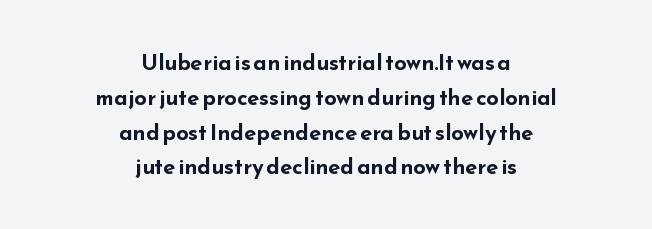
{"italic": "no", "bold": "yes", "underline": "no", "align": "center", "line_spacing": "normal", "line_spacing_ratio": 1.58, "letter_spacing": "normal", "letter_spacing_em": 0.0, "glyph_px": 22}
